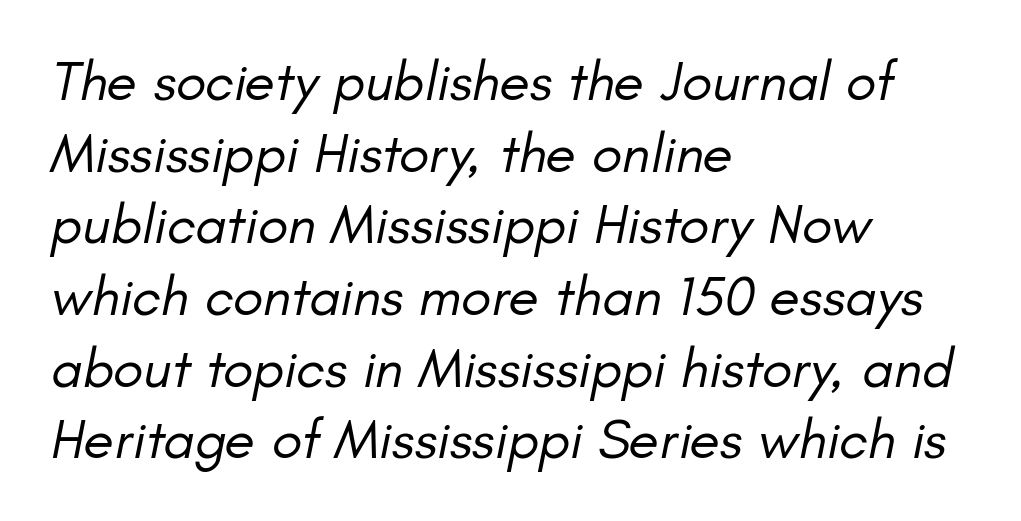
The letterforms sit at book weight or below. These lines were composed using italics. Summary of vertical rhythm: regular, with standard interline spacing. Each line starts at the same left margin while the right side varies.
